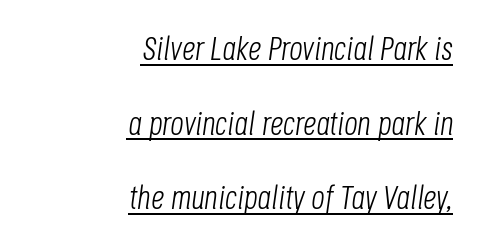
The lettering tilts uniformly, giving the passage an italic look. Words appear dense and cohesive because spacing is normal. Think of a printed novel: that variable character pitch is what you see here. No extra ink here — the face is not bold. A rule runs beneath these lines of type.
